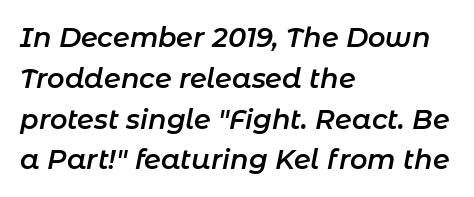
Emphasis by weight is partial: semibold. Summary of vertical rhythm: regular, with standard interline spacing. Anything drawn beneath the words? Only blank space. The letterforms sit shoulder to shoulder at normal distance.
